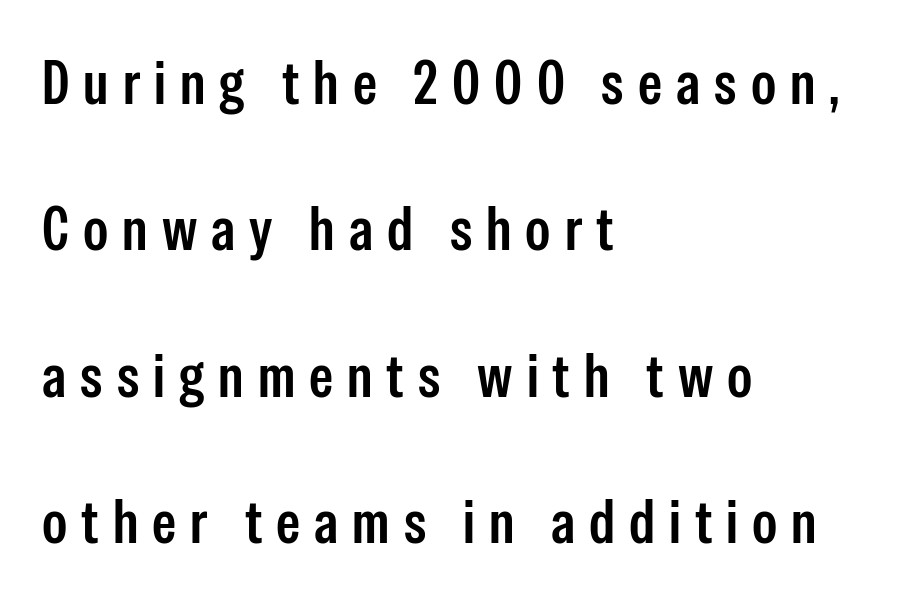
{"serif": "no", "italic": "no", "width": "condensed", "stroke_contrast": "low", "x_height": "medium", "monospaced": "no", "underline": "no", "align": "left", "line_spacing": "loose", "line_spacing_ratio": 2.4, "letter_spacing": "wide", "letter_spacing_em": 0.23, "glyph_px": 61}
